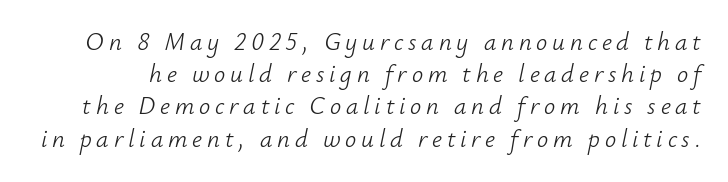
Q: Is the text bold? A: No.
Q: Is the text italic (slanted)? A: Yes, it leans right by about 12 degrees.
Q: Is the text underlined? A: No.
Q: Is the spacing between lines tight, normal or loose? A: Normal.
